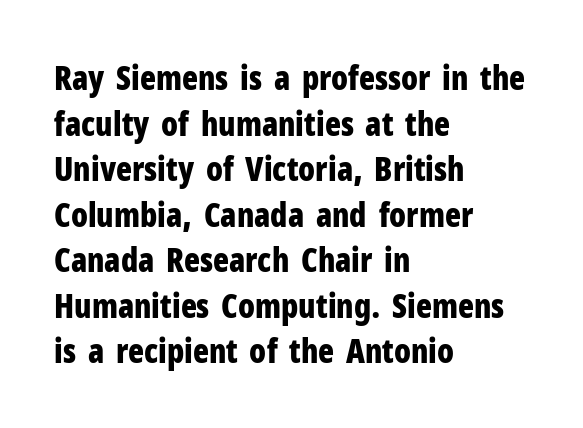
Character widths vary here, with narrow letters taking less room than wide ones. Casual observation: everything's shoved over to the left. What stands out about the letter spacing? Nothing — it is the standard amount. Honestly, the row spacing looks completely unremarkable. Nothing sits at the stroke ends, so this counts as sans-serif.
